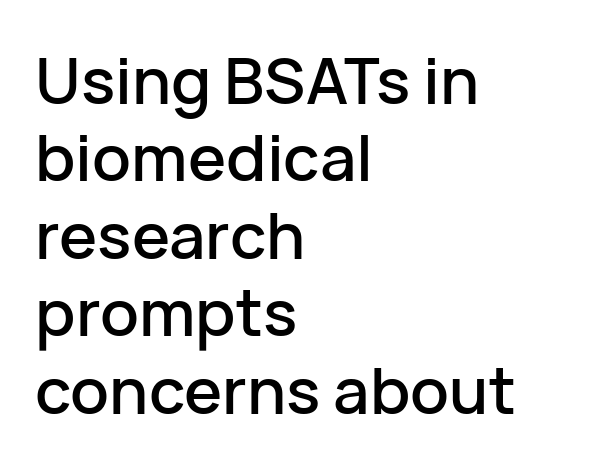
Q: Is the text italic (slanted)? A: No, it is upright.
Q: Is the typeface a serif or a sans-serif typeface? A: Sans-serif.
Q: Is the text underlined? A: No.
Q: How is the paragraph aligned? A: Left-aligned.
Q: Is the spacing between letters normal or unusually wide? A: Normal.
Q: Width (condensed, normal, or wide)? A: Normal.
Q: Stroke contrast? A: Low.
Q: x-height? A: Medium.
Q: Monospaced? A: No.
